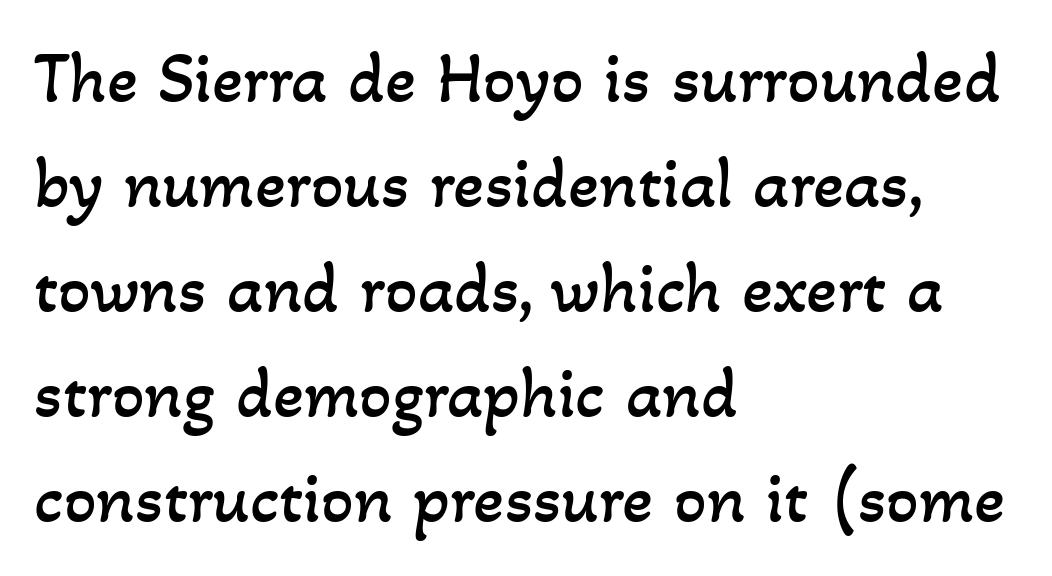
The image shows 72 px regular-weight type; set left-aligned, normal line spacing (1.46x), normal letter spacing, not underlined; low stroke contrast and a small x-height.
